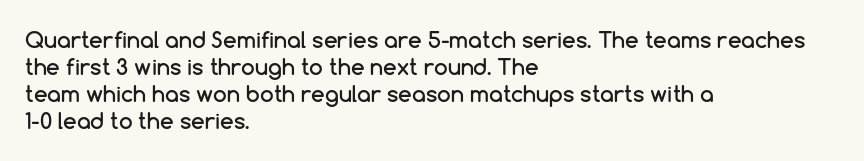
The horizontal fit of the characters is conventional and even. The typesetter chose a ragged-right arrangement here. Upright lettering throughout. The specimen omits any rule beneath the text block's lines.
